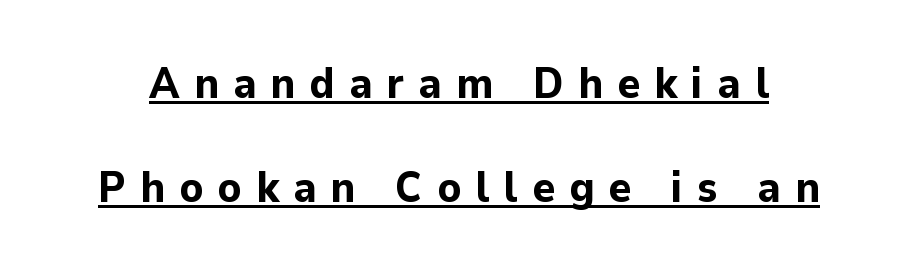
The image shows 43 px bold sans-serif type, upright; set loose line spacing (2.43x), unusually wide letter spacing (+0.33 em), underlined; low stroke contrast and a medium x-height.
